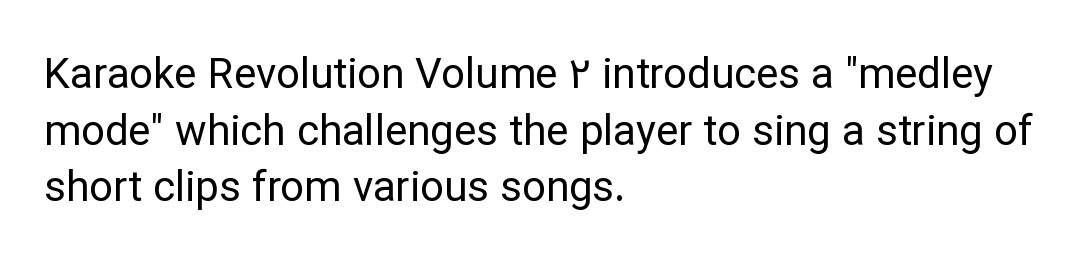
{"serif": "no", "italic": "no", "bold": "no", "weight": "regular", "width": "normal", "stroke_contrast": "low", "x_height": "medium", "monospaced": "no", "underline": "no", "align": "left", "line_spacing": "normal", "line_spacing_ratio": 1.35, "letter_spacing": "normal", "letter_spacing_em": 0.0, "glyph_px": 42}
